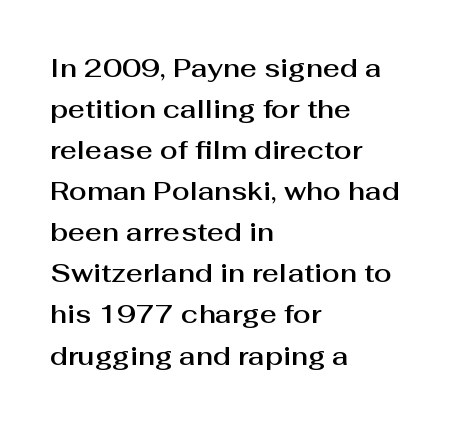
The image shows 26 px text type, upright; set left-aligned, normal line spacing (1.58x), normal letter spacing, not underlined.
